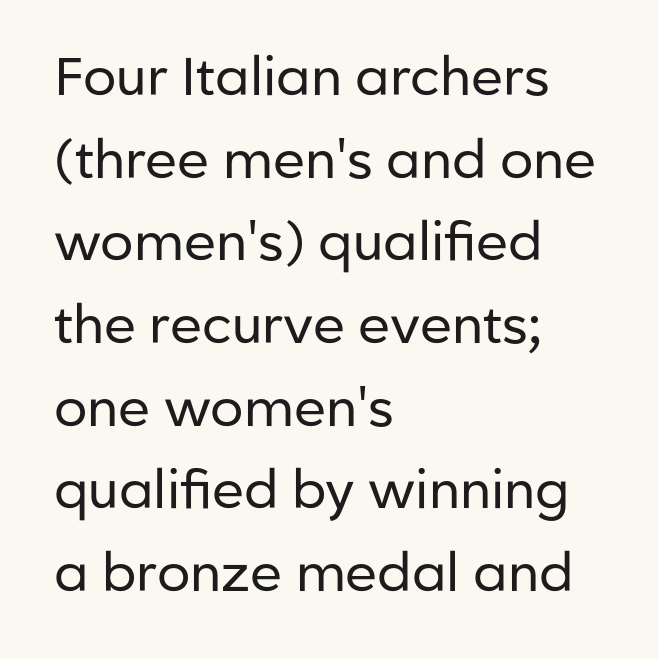
Quick note: underline off. The rendering uses natural spacing where letterforms have individual widths. Line beginnings align vertically; line endings do not. Font category for this specimen: sans-serif. Compared with typical body copy, the letter spacing here is the same.
